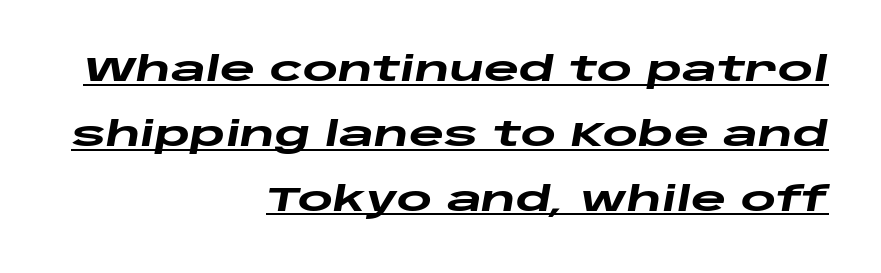
{"italic": "yes", "lean": "right", "slant_degrees": 10, "bold": "yes", "weight": "heavy", "width": "wide", "stroke_contrast": "low", "x_height": "large", "monospaced": "no", "underline": "yes", "align": "right", "line_spacing": "loose", "line_spacing_ratio": 1.91, "letter_spacing": "normal", "letter_spacing_em": 0.0, "glyph_px": 34}
